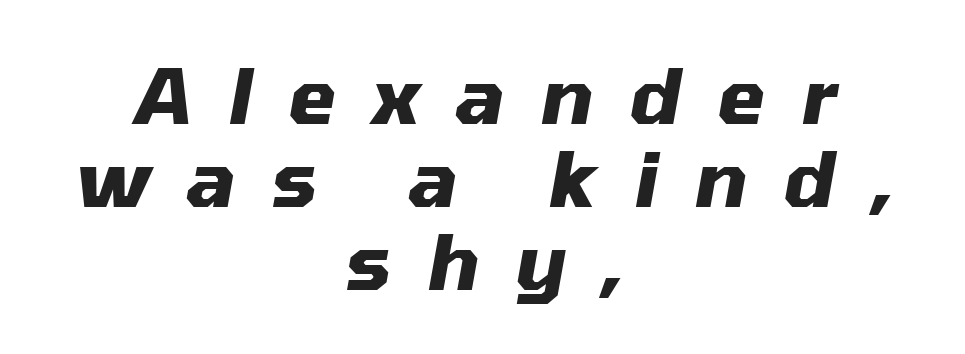
Q: Is the text bold? A: Yes.
Q: Is the text italic (slanted)? A: Yes, it leans right by about 10 degrees.
Q: Is the text underlined? A: No.
Q: How is the paragraph aligned? A: Centered.
Q: Is the spacing between letters normal or unusually wide? A: Unusually wide.
Q: Is the spacing between lines tight, normal or loose? A: Tight.
Q: Width (condensed, normal, or wide)? A: Normal.
Q: Stroke contrast? A: Medium.
Q: x-height? A: Medium.
Q: Monospaced? A: No.
